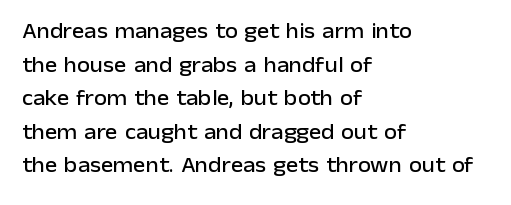
Between one letter and the next there's only the usual sliver of space. The baseline area is clear. Vertically, the passage feels balanced, rows spaced as you'd expect. This sample is left-justified, so line endings fall wherever the words run out.
